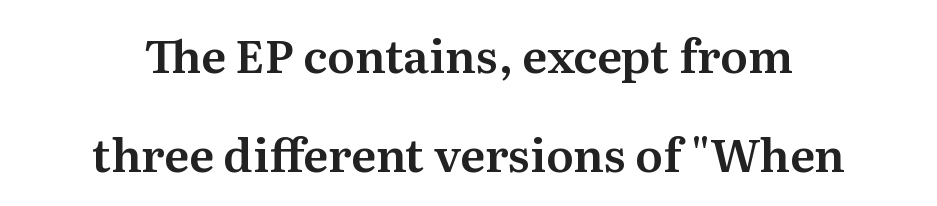
Q: Is the text italic (slanted)? A: No, it is upright.
Q: Is the typeface a serif or a sans-serif typeface? A: Serif.
Q: Is the text underlined? A: No.
Q: How is the paragraph aligned? A: Centered.
Q: Is the spacing between letters normal or unusually wide? A: Normal.
Q: Is the spacing between lines tight, normal or loose? A: Loose.
Q: Width (condensed, normal, or wide)? A: Normal.
Q: Stroke contrast? A: Medium.
Q: x-height? A: Medium.
Q: Monospaced? A: No.
